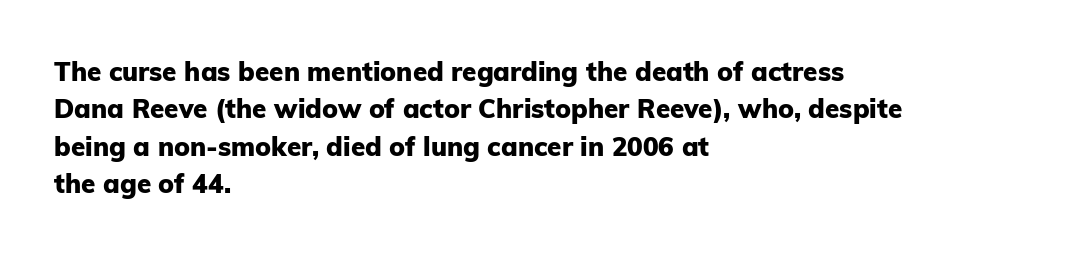
When letters stand straight like this, we call the style roman or upright. A clean baseline with only descenders dipping below it. Horizontally, the lines are justified to the leading edge only. Is there much room between lines? A standard amount, neither cramped nor airy.
